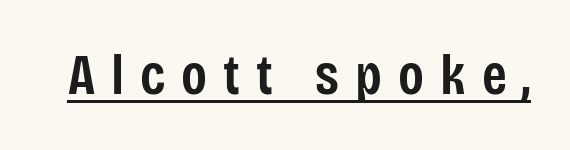
Q: Is the text bold? A: Semi-bold.
Q: Is the text italic (slanted)? A: No, it is upright.
Q: Is the typeface a serif or a sans-serif typeface? A: Sans-serif.
Q: Is the text underlined? A: Yes.
Q: Is the spacing between letters normal or unusually wide? A: Unusually wide.
Q: Width (condensed, normal, or wide)? A: Condensed.
Q: Stroke contrast? A: Low.
Q: x-height? A: Large.
Q: Monospaced? A: No.
